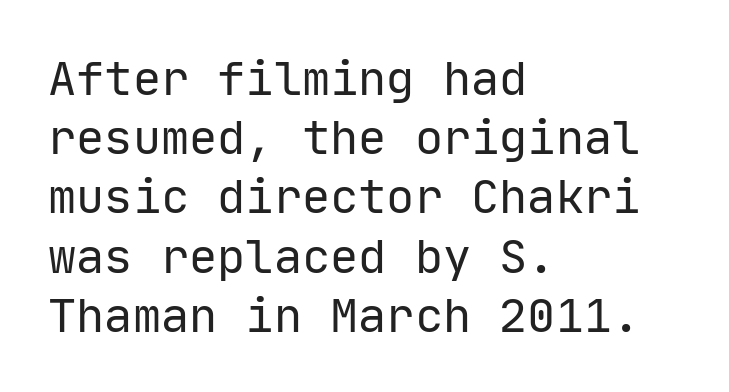
{"serif": "no", "italic": "no", "bold": "no", "weight": "regular", "width": "normal", "stroke_contrast": "low", "x_height": "medium", "monospaced": "yes", "underline": "no", "align": "left", "line_spacing": "normal", "line_spacing_ratio": 1.26, "letter_spacing": "normal", "letter_spacing_em": 0.0, "glyph_px": 47}
